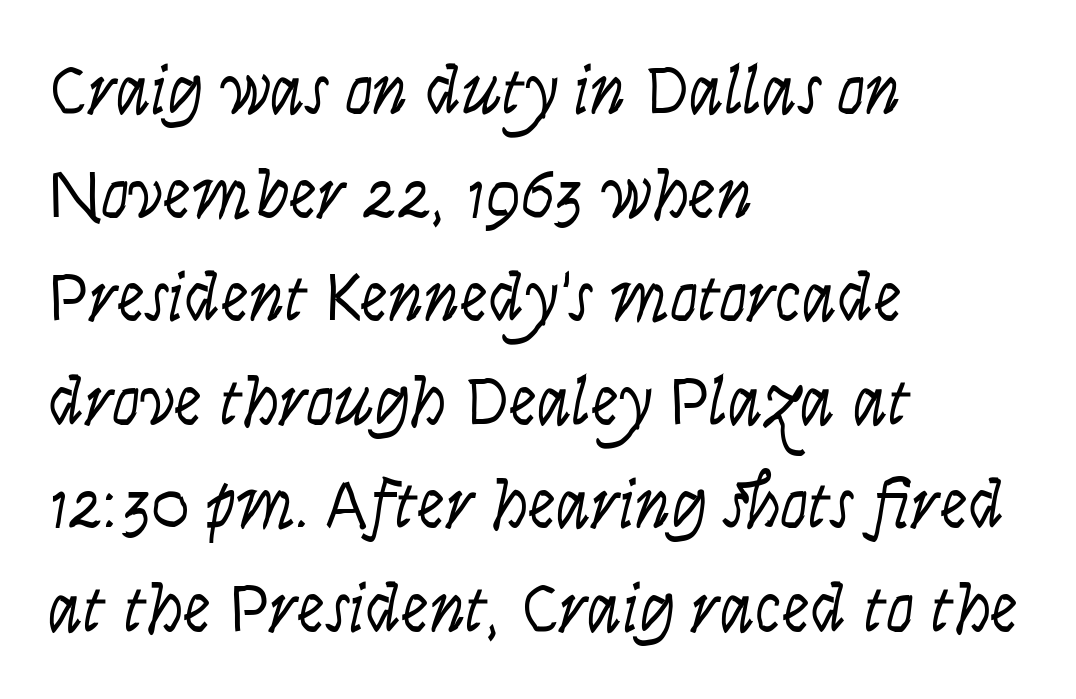
The image shows 70 px light, condensed sans-serif type; set left-aligned, normal line spacing (1.48x), normal letter spacing, not underlined; low stroke contrast and a large x-height.
